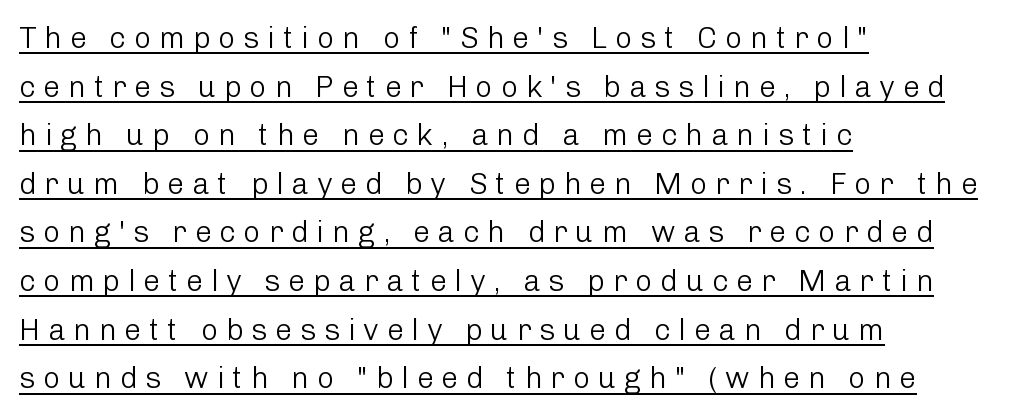
Q: Is the text bold? A: No.
Q: Is the text italic (slanted)? A: No, it is upright.
Q: Is the typeface a serif or a sans-serif typeface? A: Sans-serif.
Q: Is the text underlined? A: Yes.
Q: How is the paragraph aligned? A: Left-aligned.
Q: Is the spacing between letters normal or unusually wide? A: Unusually wide.
Q: Is the spacing between lines tight, normal or loose? A: Normal.
Q: Width (condensed, normal, or wide)? A: Normal.
Q: Stroke contrast? A: Low.
Q: x-height? A: Medium.
Q: Monospaced? A: No.
